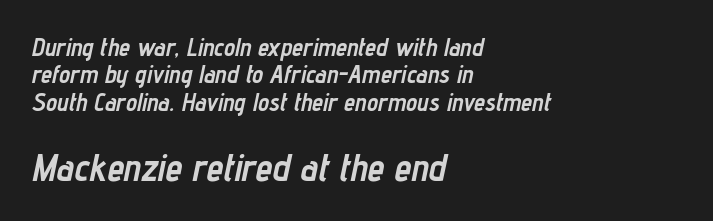
Q: Is the text bold? A: Yes.
Q: Is the text italic (slanted)? A: Yes, it leans right by about 12 degrees.
Q: Is the text underlined? A: No.
Q: How is the paragraph aligned? A: Left-aligned.
Q: Is the spacing between letters normal or unusually wide? A: Normal.
Q: Is the spacing between lines tight, normal or loose? A: Tight.
Q: Which block of text is set in a larger size, the first (top) or the second (bottom)? A: The second (bottom) one.
Q: Width (condensed, normal, or wide)? A: Condensed.
Q: Stroke contrast? A: Low.
Q: x-height? A: Medium.
Q: Monospaced? A: No.
